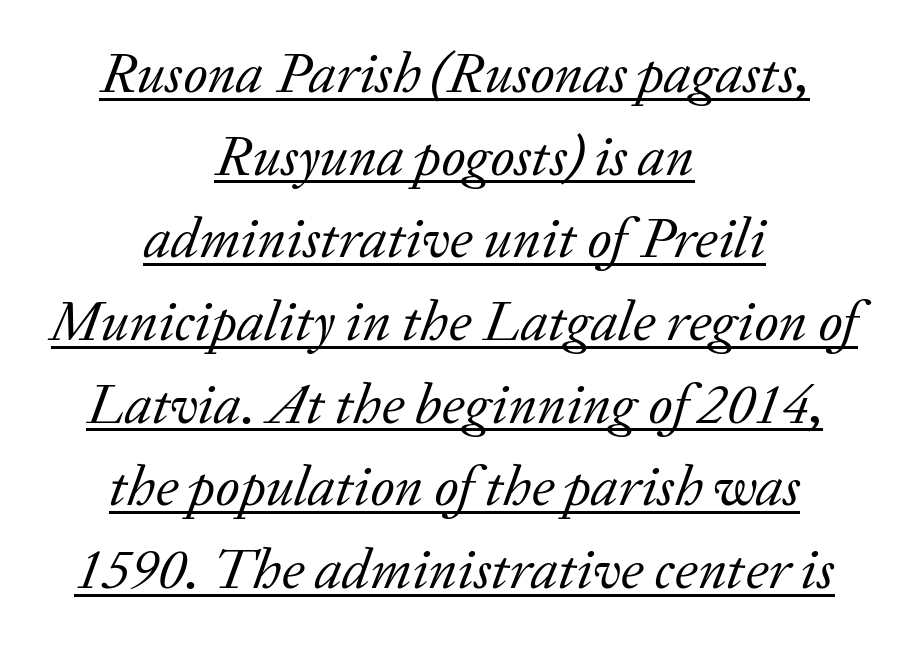
{"serif": "yes", "italic": "yes", "lean": "right", "slant_degrees": 20, "bold": "no", "weight": "regular", "width": "normal", "stroke_contrast": "low", "x_height": "medium", "monospaced": "no", "underline": "yes", "align": "center", "line_spacing": "normal", "line_spacing_ratio": 1.45, "letter_spacing": "normal", "letter_spacing_em": 0.0, "glyph_px": 57}
